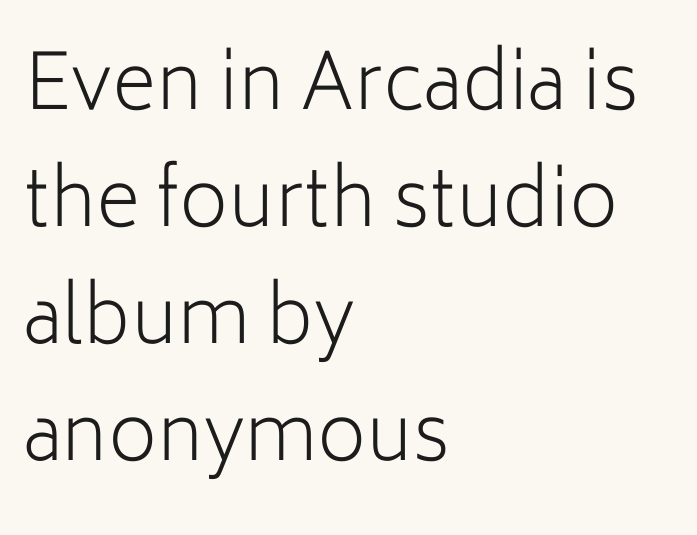
Q: Is the text bold? A: No.
Q: Is the text italic (slanted)? A: No, it is upright.
Q: Is the typeface a serif or a sans-serif typeface? A: Sans-serif.
Q: Is the text underlined? A: No.
Q: How is the paragraph aligned? A: Left-aligned.
Q: Is the spacing between letters normal or unusually wide? A: Normal.
Q: Is the spacing between lines tight, normal or loose? A: Normal.
Q: Width (condensed, normal, or wide)? A: Normal.
Q: Stroke contrast? A: Low.
Q: x-height? A: Medium.
Q: Monospaced? A: No.
